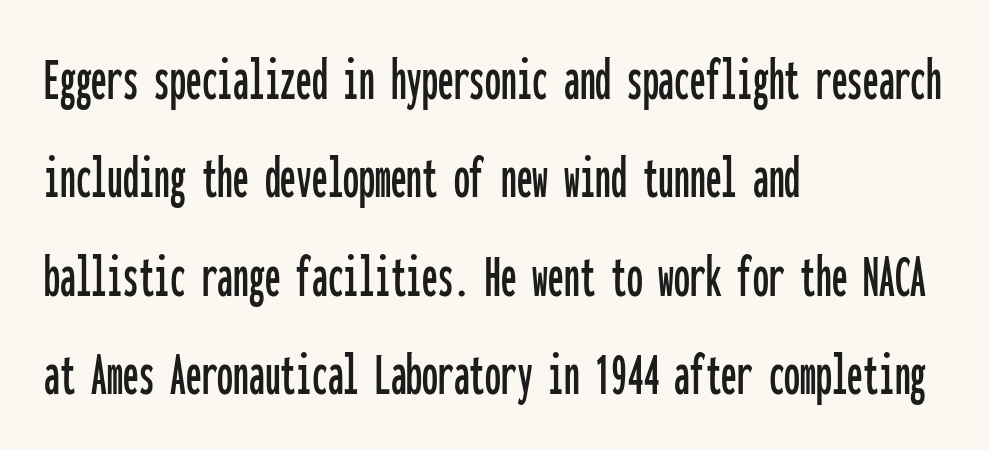
Q: Is the text italic (slanted)? A: No, it is upright.
Q: Is the typeface a serif or a sans-serif typeface? A: Sans-serif.
Q: Is the text underlined? A: No.
Q: How is the paragraph aligned? A: Left-aligned.
Q: Is the spacing between letters normal or unusually wide? A: Normal.
Q: Is the spacing between lines tight, normal or loose? A: Normal.
Q: Width (condensed, normal, or wide)? A: Condensed.
Q: Stroke contrast? A: Low.
Q: x-height? A: Medium.
Q: Monospaced? A: Yes.
